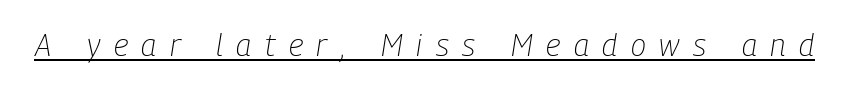
Q: Is the text bold? A: No.
Q: Is the text italic (slanted)? A: Yes, it leans right by about 9 degrees.
Q: Is the text underlined? A: Yes.
Q: Is the spacing between letters normal or unusually wide? A: Unusually wide.
Q: Width (condensed, normal, or wide)? A: Condensed.
Q: Stroke contrast? A: Low.
Q: x-height? A: Medium.
Q: Monospaced? A: No.
